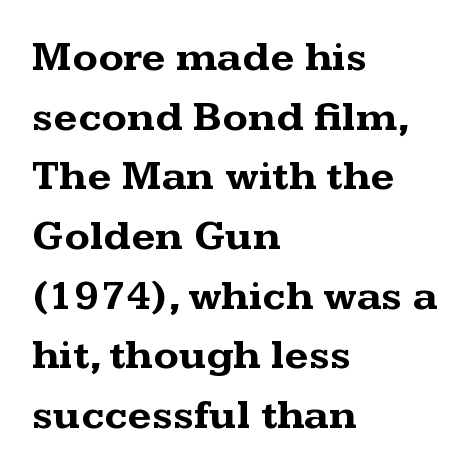
Q: Is the text bold? A: Yes.
Q: Is the text italic (slanted)? A: No, it is upright.
Q: Is the typeface a serif or a sans-serif typeface? A: Serif.
Q: Is the text underlined? A: No.
Q: How is the paragraph aligned? A: Left-aligned.
Q: Is the spacing between letters normal or unusually wide? A: Normal.
Q: Is the spacing between lines tight, normal or loose? A: Normal.
Q: Width (condensed, normal, or wide)? A: Wide.
Q: Stroke contrast? A: Medium.
Q: x-height? A: Medium.
Q: Monospaced? A: No.
